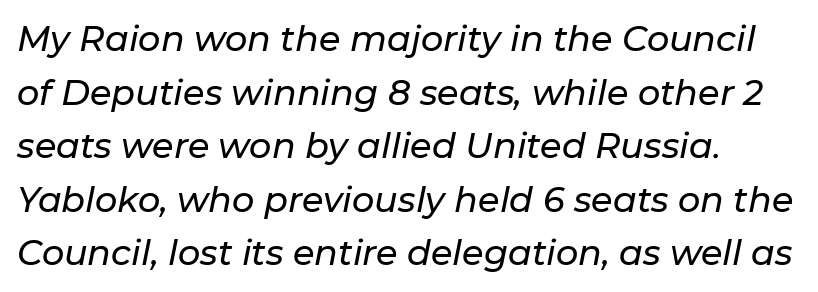
Q: Is the text italic (slanted)? A: Yes, it leans right by about 11 degrees.
Q: Is the text underlined? A: No.
Q: How is the paragraph aligned? A: Left-aligned.
Q: Is the spacing between letters normal or unusually wide? A: Normal.
Q: Is the spacing between lines tight, normal or loose? A: Normal.
Q: Width (condensed, normal, or wide)? A: Normal.
Q: Stroke contrast? A: Low.
Q: x-height? A: Medium.
Q: Monospaced? A: No.
